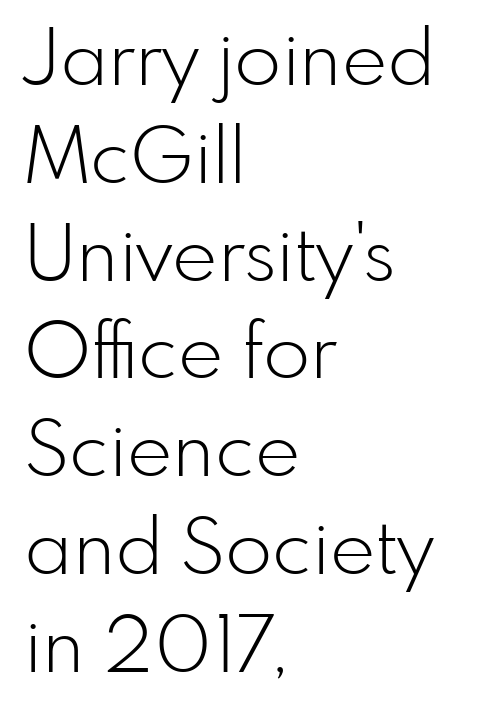
{"serif": "no", "italic": "no", "bold": "no", "weight": "light", "width": "normal", "stroke_contrast": "low", "x_height": "small", "monospaced": "no", "underline": "no", "align": "left", "line_spacing": "normal", "line_spacing_ratio": 1.27, "letter_spacing": "normal", "letter_spacing_em": 0.0, "glyph_px": 77}
